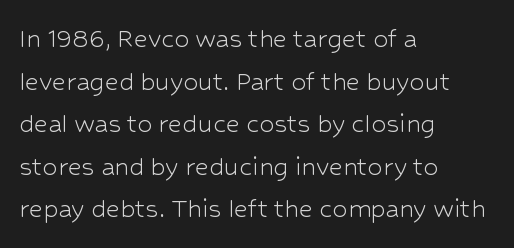
Q: Is the text bold? A: No.
Q: Is the text italic (slanted)? A: No, it is upright.
Q: Is the typeface a serif or a sans-serif typeface? A: Sans-serif.
Q: Is the text underlined? A: No.
Q: How is the paragraph aligned? A: Left-aligned.
Q: Is the spacing between letters normal or unusually wide? A: Normal.
Q: Is the spacing between lines tight, normal or loose? A: Normal.
Q: Width (condensed, normal, or wide)? A: Normal.
Q: Stroke contrast? A: Low.
Q: x-height? A: Medium.
Q: Monospaced? A: No.
